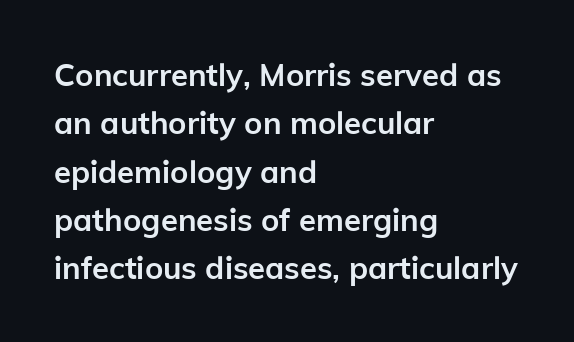
Q: Is the text bold? A: Yes.
Q: Is the text italic (slanted)? A: No, it is upright.
Q: Is the typeface a serif or a sans-serif typeface? A: Sans-serif.
Q: Is the text underlined? A: No.
Q: How is the paragraph aligned? A: Left-aligned.
Q: Is the spacing between letters normal or unusually wide? A: Normal.
Q: Is the spacing between lines tight, normal or loose? A: Normal.
Q: Width (condensed, normal, or wide)? A: Normal.
Q: Stroke contrast? A: Low.
Q: x-height? A: Medium.
Q: Monospaced? A: No.
